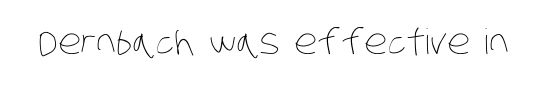
Do the characters align in a grid? No, the font is proportional. The strokes are not fattened; the text isn't bold. The gaps between neighbouring characters are ordinary and unremarkable. The glyphs are unaccompanied by any horizontal stroke below them.
